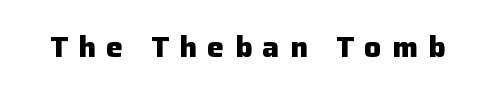
{"serif": "no", "italic": "no", "bold": "yes", "weight": "heavy", "width": "normal", "stroke_contrast": "low", "x_height": "medium", "monospaced": "no", "underline": "no", "letter_spacing": "wide", "letter_spacing_em": 0.37, "glyph_px": 28}
